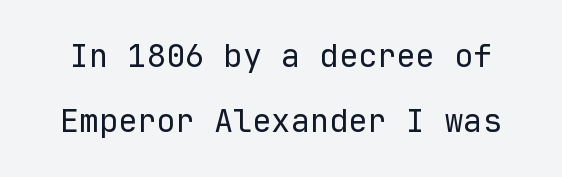
Q: Is the text bold? A: No.
Q: Is the text italic (slanted)? A: No, it is upright.
Q: Is the typeface a serif or a sans-serif typeface? A: Sans-serif.
Q: Is the text underlined? A: No.
Q: Is the spacing between letters normal or unusually wide? A: Normal.
Q: Is the spacing between lines tight, normal or loose? A: Loose.
Q: Width (condensed, normal, or wide)? A: Normal.
Q: Stroke contrast? A: Low.
Q: x-height? A: Medium.
Q: Monospaced? A: Yes.
